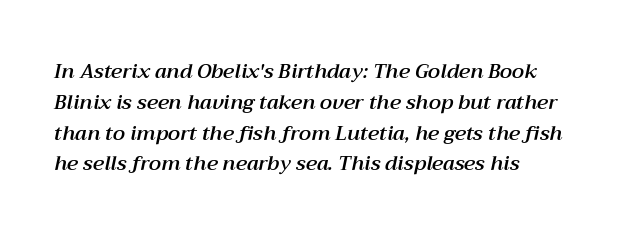
Rule under the text: the space is simply empty. If you drew a line through each stem, it would be angled. In terms of letterspacing, this is plain default setting. Baseline-to-baseline distance is the conventional proportion of letter height.
